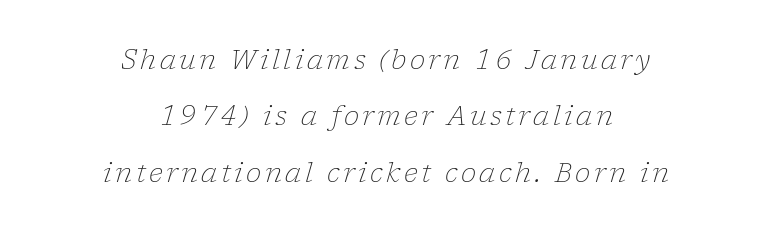
Q: Is the text bold? A: No.
Q: Is the text italic (slanted)? A: Yes, it leans right by about 17 degrees.
Q: Is the text underlined? A: No.
Q: How is the paragraph aligned? A: Centered.
Q: Is the spacing between lines tight, normal or loose? A: Loose.
